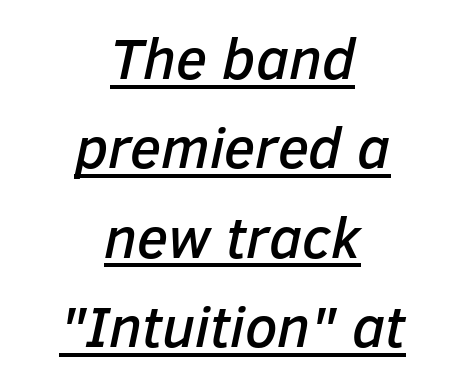
{"italic": "yes", "lean": "right", "slant_degrees": 12, "width": "normal", "stroke_contrast": "low", "x_height": "medium", "monospaced": "no", "underline": "yes", "align": "center", "line_spacing": "normal", "line_spacing_ratio": 1.54, "letter_spacing": "normal", "letter_spacing_em": 0.0, "glyph_px": 58}
